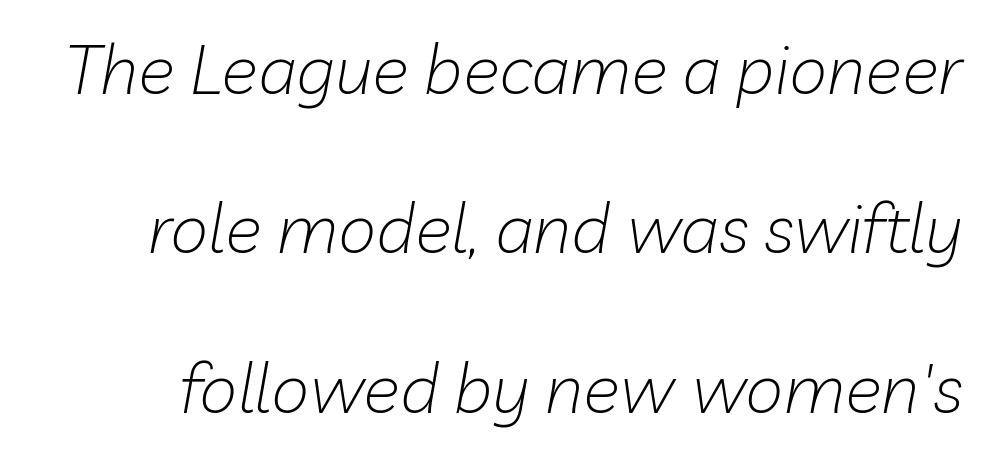
Q: Is the text bold? A: No.
Q: Is the text italic (slanted)? A: Yes, it leans right by about 10 degrees.
Q: Is the text underlined? A: No.
Q: Is the spacing between letters normal or unusually wide? A: Normal.
Q: Is the spacing between lines tight, normal or loose? A: Loose.
Q: Width (condensed, normal, or wide)? A: Normal.
Q: Stroke contrast? A: Low.
Q: x-height? A: Medium.
Q: Monospaced? A: No.
